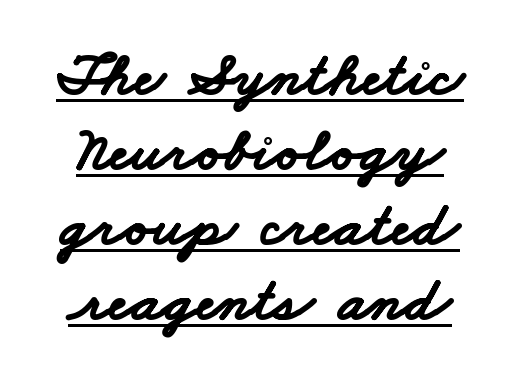
Q: Is the text bold? A: Yes.
Q: Is the typeface a serif or a sans-serif typeface? A: Sans-serif.
Q: Is the text underlined? A: Yes.
Q: Is the spacing between letters normal or unusually wide? A: Normal.
Q: Width (condensed, normal, or wide)? A: Wide.
Q: Stroke contrast? A: Low.
Q: x-height? A: Small.
Q: Monospaced? A: No.
